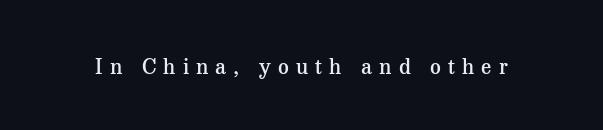
A clean baseline with only descenders dipping below it. The typesetting leans somewhat heavy: a semibold. The face used here is rendered with a markedly widened letterfit. Nope, not italic — everything's standing straight.
